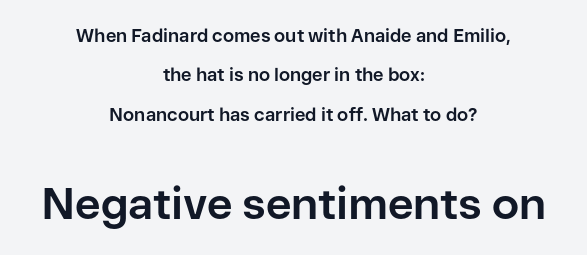
{"serif": "no", "italic": "no", "bold": "yes", "weight": "bold", "width": "normal", "stroke_contrast": "low", "x_height": "medium", "monospaced": "no", "underline": "no", "align": "center", "line_spacing": "loose", "line_spacing_ratio": 2.19, "letter_spacing": "normal", "letter_spacing_em": 0.0, "larger_block": "second", "size_ratio": 2.44, "glyph_px": 44}
